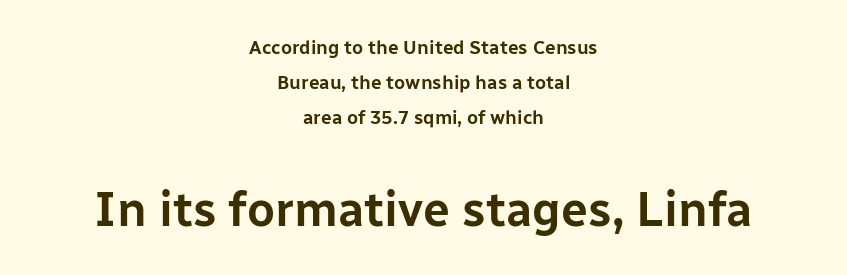
The image shows 48 px sans-serif type, upright; set centered, line spacing 1.85x, normal letter spacing, not underlined; the second (bottom) block is 2.53x larger; low stroke contrast and a medium x-height.
